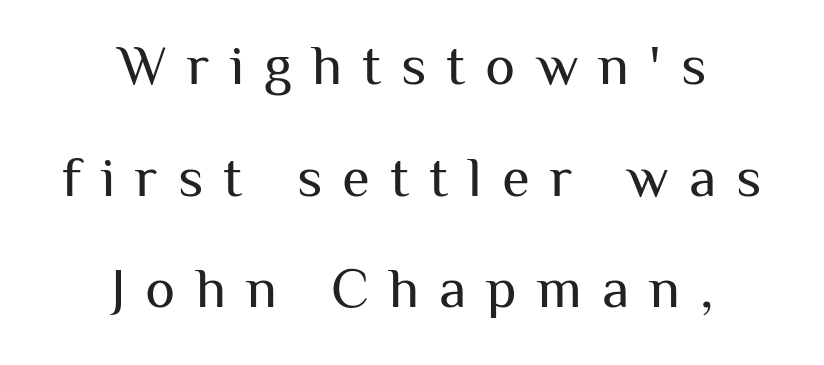
A typesetter would call this leading open, well beyond the default. Looks like regular typesetting: each glyph gets only the width it needs. Note: no serifs on the glyphs. The paragraph shown floats in the horizontal middle. Letter spacing: wide. Quick note: not italic, upright.
